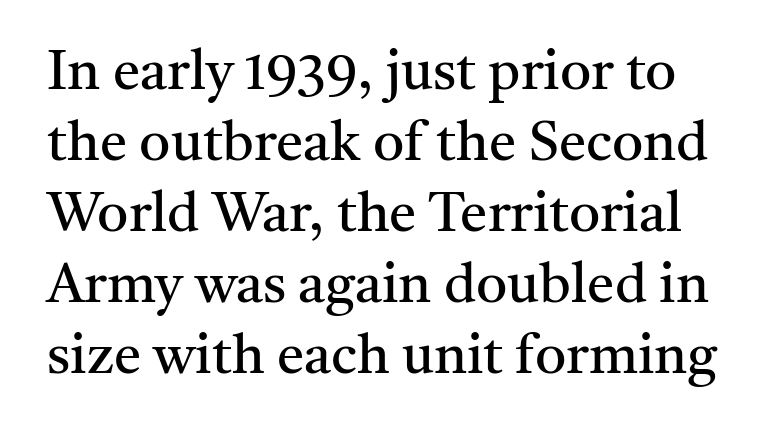
The image shows 55 px regular-weight serif type, upright; set normal line spacing (1.29x), normal letter spacing, not underlined; medium stroke contrast and a medium x-height.
